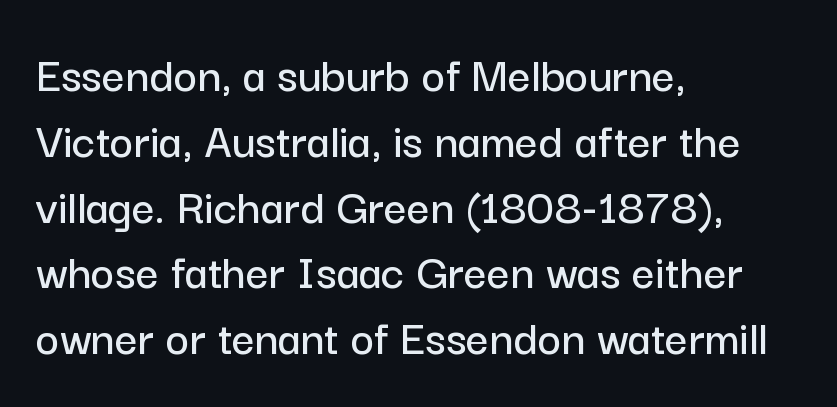
You could not count columns in this text — the font is proportionally spaced. Unmarked baselines from the first word to the last. Standard letterfit; no display-style spreading of the glyphs. This sample keeps an unexceptional amount of space between lines.
